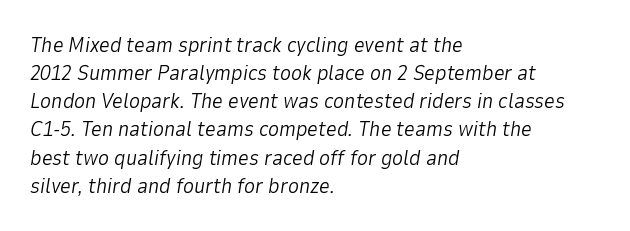
{"italic": "yes", "lean": "right", "slant_degrees": 9, "bold": "no", "underline": "no", "align": "left", "line_spacing": "normal", "line_spacing_ratio": 1.34, "letter_spacing": "normal", "letter_spacing_em": 0.0, "glyph_px": 21}
